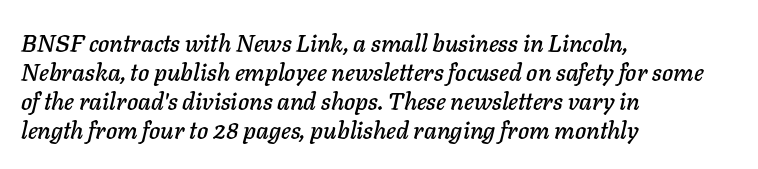
Q: Is the text italic (slanted)? A: Yes, it leans right by about 11 degrees.
Q: Is the text underlined? A: No.
Q: How is the paragraph aligned? A: Left-aligned.
Q: Is the spacing between letters normal or unusually wide? A: Normal.
